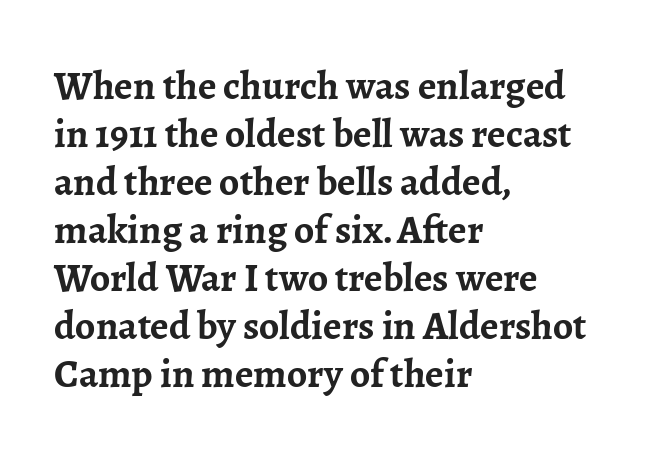
The image shows 40 px semibold serif type, upright; set left-aligned, line spacing 1.2x, normal letter spacing, not underlined; low stroke contrast and a medium x-height.
